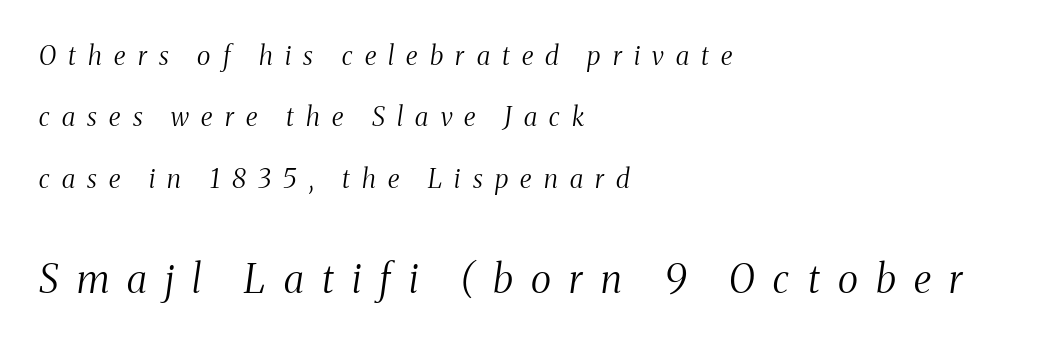
{"serif": "yes", "italic": "yes", "lean": "right", "slant_degrees": 8, "bold": "no", "weight": "light", "width": "condensed", "stroke_contrast": "medium", "x_height": "medium", "monospaced": "no", "underline": "no", "align": "left", "line_spacing": "loose", "line_spacing_ratio": 2.36, "letter_spacing": "wide", "letter_spacing_em": 0.47, "larger_block": "second", "size_ratio": 1.5, "glyph_px": 39}
